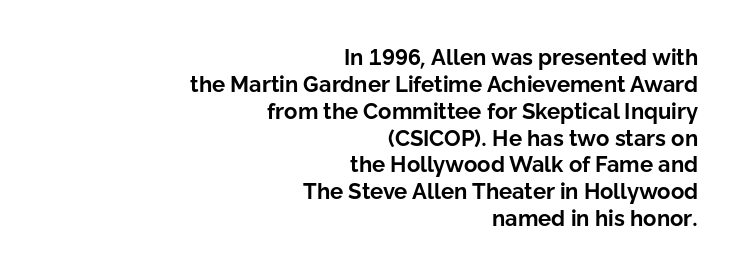
I'd describe the lettering as bold — thick and assertive. Rule under the text: the space is simply empty. The typography opts for an upright posture over an oblique one. The rendering keeps characters at their native spacing. Compared with a flush-left layout, this one pins lines to the opposite, right side.
